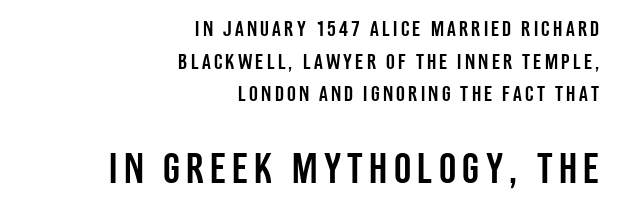
Rule under the text: the space is simply empty. A typesetter would call this leading conventional body-copy spacing. Spacing verdict: proportional, widths tailored to each character. Serifs: no, the terminals of the letterforms are clean.
